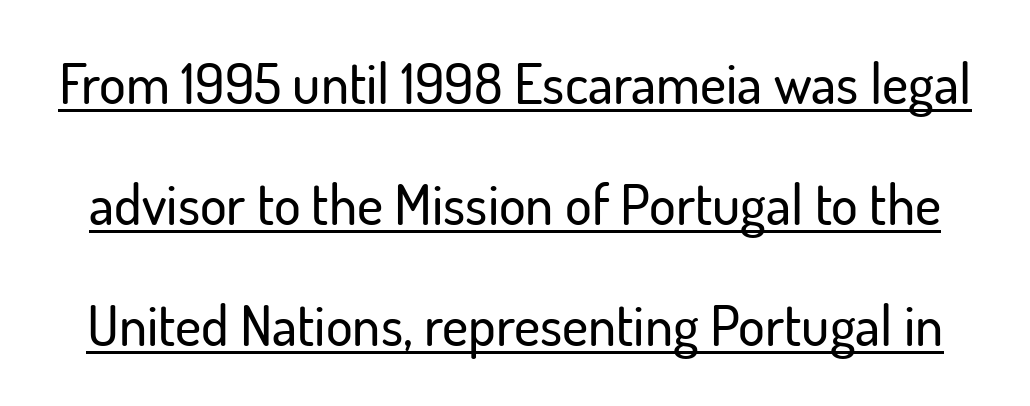
Q: Is the text italic (slanted)? A: No, it is upright.
Q: Is the typeface a serif or a sans-serif typeface? A: Sans-serif.
Q: Is the text underlined? A: Yes.
Q: Is the spacing between letters normal or unusually wide? A: Normal.
Q: Is the spacing between lines tight, normal or loose? A: Loose.
Q: Width (condensed, normal, or wide)? A: Normal.
Q: Stroke contrast? A: Low.
Q: x-height? A: Small.
Q: Monospaced? A: No.
